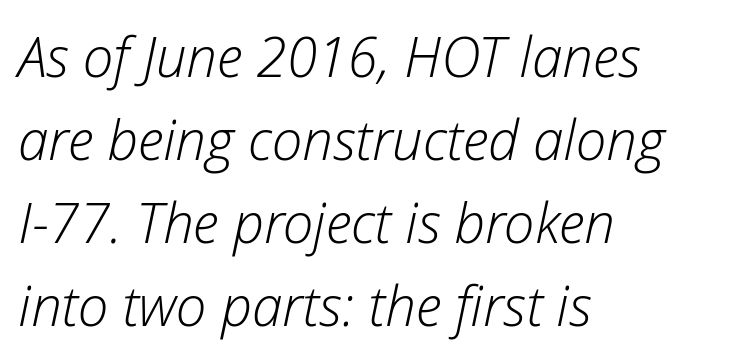
Vertical spacing — default. The font is comparable to plain body text, perhaps lighter. Students, note that the glyphs here touch the page at normal intervals. Rule under the text: the space is simply empty.
